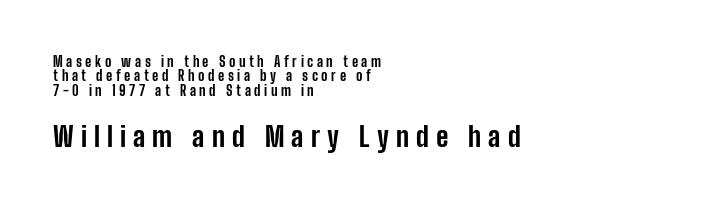
The ragged edge is on the right, which tells us the setting is flush left. I'd describe the lettering as bold — thick and assertive. Is the lower block the larger one? Yes — the lower block carries the bigger type. Serif or sans? Sans — the stroke terminals are bare.
